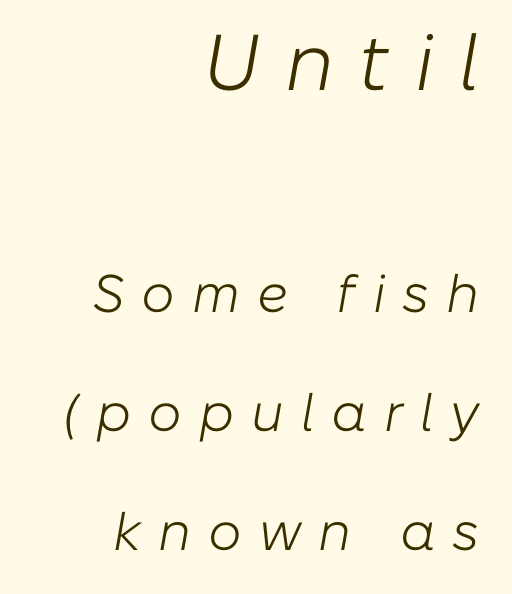
Spacing verdict: proportional, widths tailored to each character. The rag falls on the left side of this text block. Whoever set this made the first block the dominant, larger element. The baseline area is clear. This sample trades compactness for vertical openness between lines. Does extra space separate the letters? Yes, quite a lot of it.
